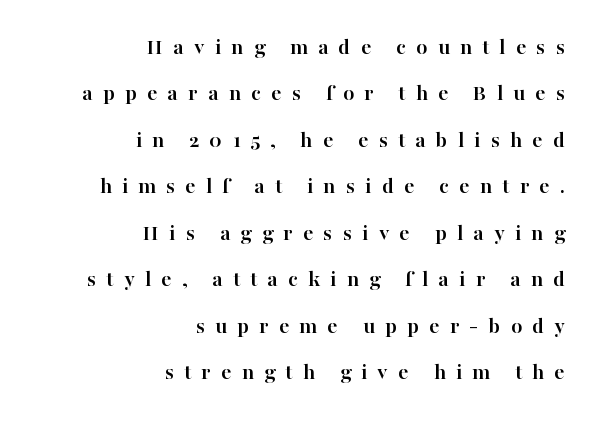
Heavy, bold letterforms. Posture: upright roman. Each row of text sits above clean, open space. The setting favours the right margin, as signatures and pull-quotes sometimes do.
